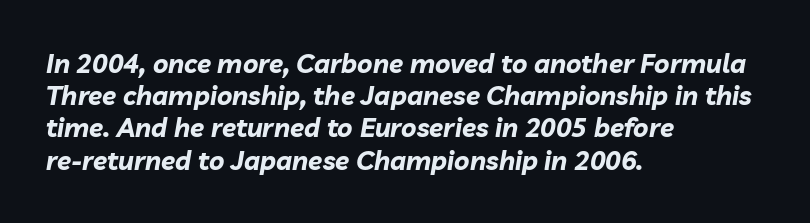
Q: Is the text bold? A: Yes.
Q: Is the text italic (slanted)? A: Yes, it leans right by about 10 degrees.
Q: Is the text underlined? A: No.
Q: How is the paragraph aligned? A: Left-aligned.
Q: Is the spacing between letters normal or unusually wide? A: Normal.
